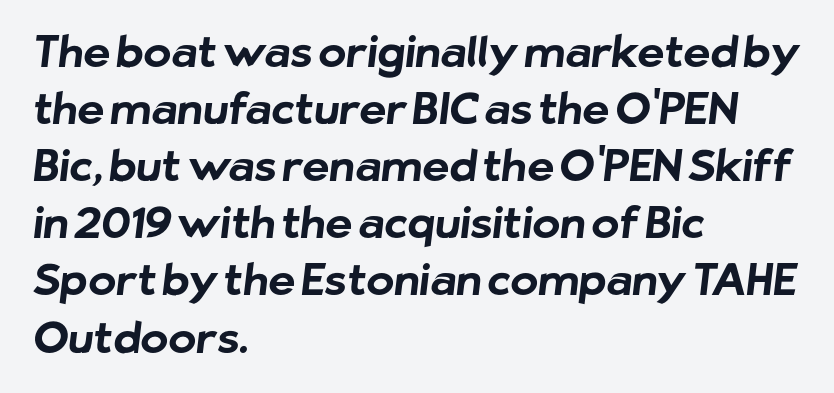
Q: Is the text bold? A: Yes.
Q: Is the typeface a serif or a sans-serif typeface? A: Sans-serif.
Q: Is the text underlined? A: No.
Q: How is the paragraph aligned? A: Left-aligned.
Q: Is the spacing between letters normal or unusually wide? A: Normal.
Q: Is the spacing between lines tight, normal or loose? A: Normal.
Q: Width (condensed, normal, or wide)? A: Normal.
Q: Stroke contrast? A: Low.
Q: x-height? A: Medium.
Q: Monospaced? A: No.
